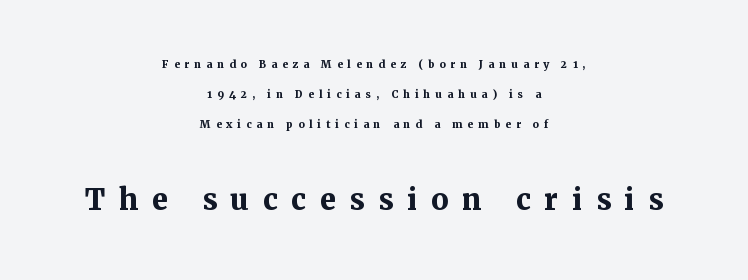
Compared with typical paragraphs, the rows here are farther apart. Every character sits straight up, as roman type does. How are the letters spaced? Widely, with obvious added tracking. A student would call this center alignment; a typographer would say set centered. Strokes here are thick enough to call this a true bold. The passage shown is not underscored anywhere.
